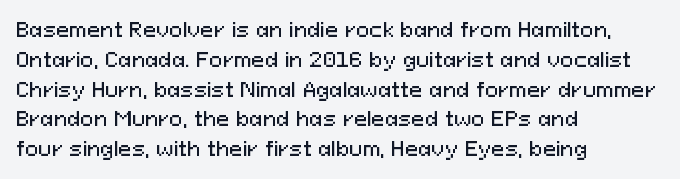
Q: Is the text italic (slanted)? A: No, it is upright.
Q: Is the text underlined? A: No.
Q: How is the paragraph aligned? A: Left-aligned.
Q: Is the spacing between letters normal or unusually wide? A: Normal.
Q: Is the spacing between lines tight, normal or loose? A: Normal.
